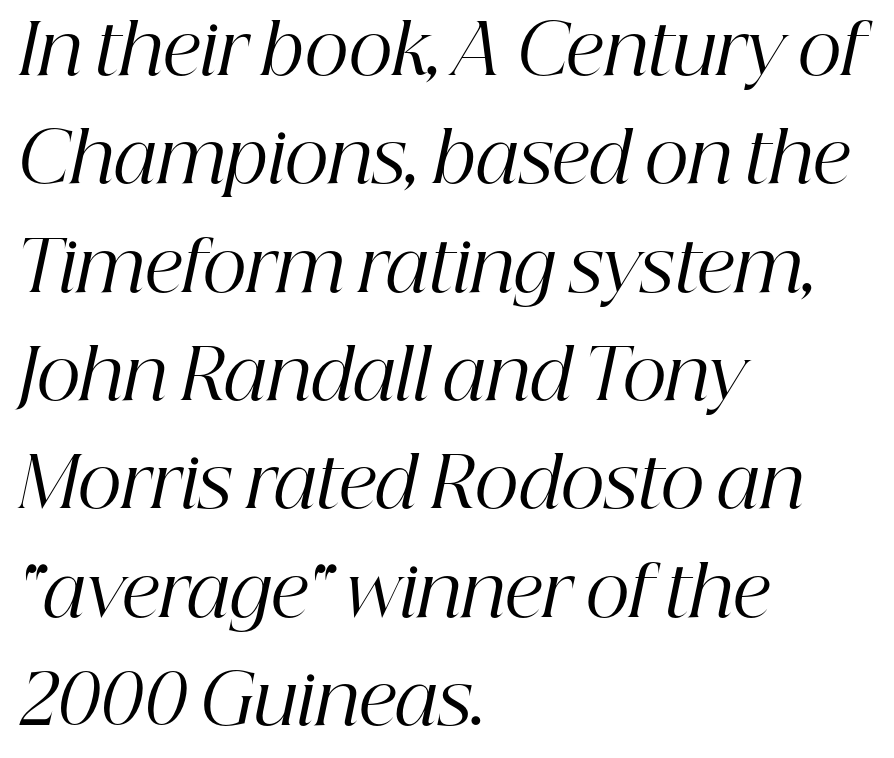
These lines keep a tight, regular rhythm from letter to letter. Every row of glyphs begins at an identical x-position on the left. This sample keeps an unexceptional amount of space between lines. Heaviness? Minimal to ordinary, like unemphasized prose. The gap between lines stays unmarked.
